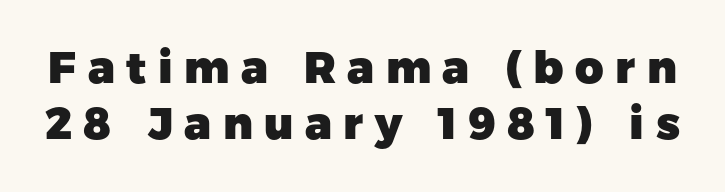
The image shows 44 px heavy sans-serif type, upright; set normal line spacing (1.28x), unusually wide letter spacing (+0.26 em), not underlined; low stroke contrast and a medium x-height.
